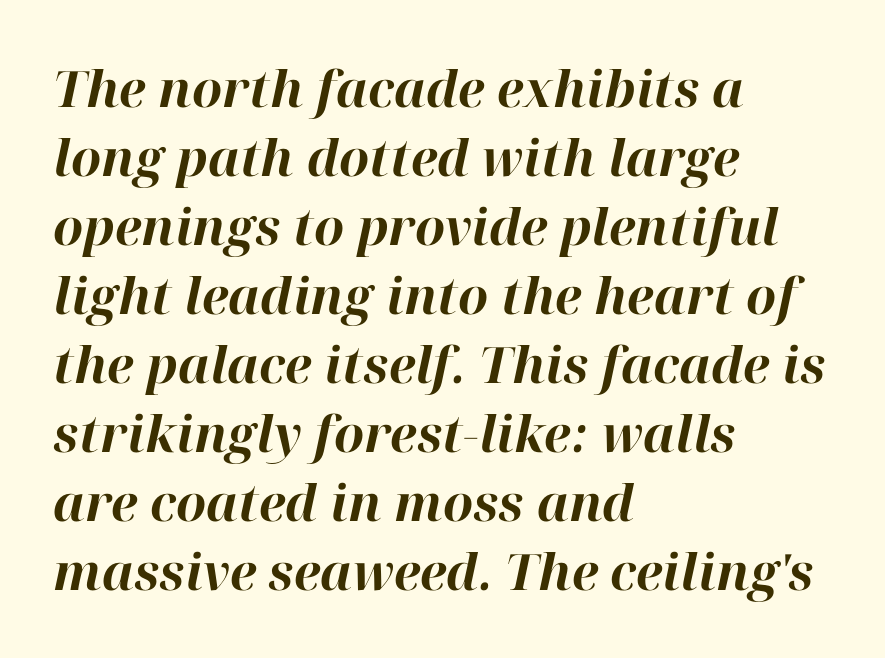
Q: Is the text bold? A: Yes.
Q: Is the text italic (slanted)? A: Yes, it leans right by about 12 degrees.
Q: Is the text underlined? A: No.
Q: How is the paragraph aligned? A: Left-aligned.
Q: Is the spacing between letters normal or unusually wide? A: Normal.
Q: Is the spacing between lines tight, normal or loose? A: Normal.
Q: Width (condensed, normal, or wide)? A: Normal.
Q: Stroke contrast? A: High.
Q: x-height? A: Medium.
Q: Monospaced? A: No.
